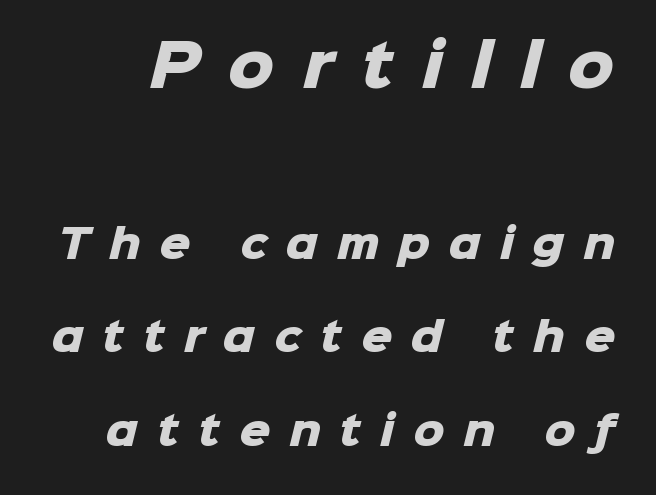
Weight check: bold — yes, fully. The tracking reads as deliberately expanded to a designer's eye. Leading is clearly above the norm, producing a sparse column. A student would notice the top passage is typeset larger than what follows. Letters rest on an invisible, unmarked baseline.
